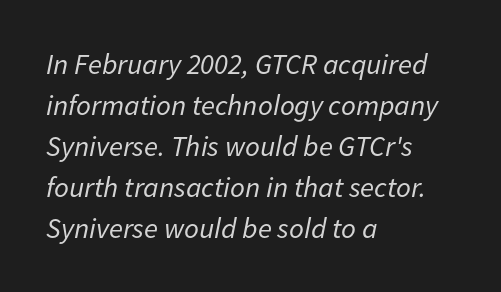
The image shows 29 px regular-weight type, italic (leaning right); set left-aligned, normal line spacing (1.41x), normal letter spacing, not underlined; low stroke contrast and a medium x-height.
